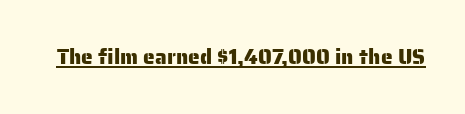
Q: Is the text italic (slanted)? A: No, it is upright.
Q: Is the text underlined? A: Yes.
Q: Is the spacing between letters normal or unusually wide? A: Normal.
